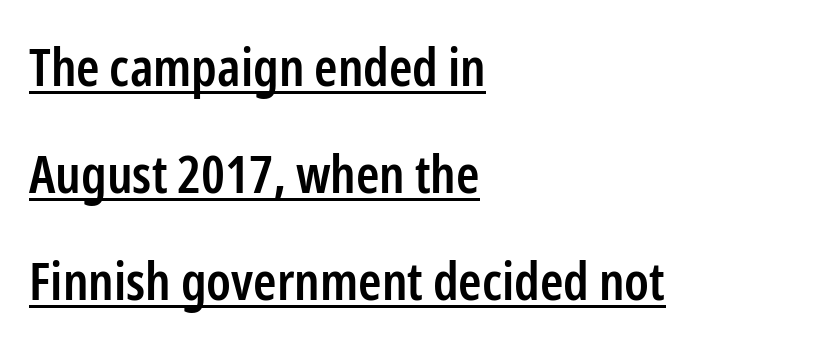
The image shows 53 px semibold, condensed sans-serif type, upright; set left-aligned, loose line spacing (2.02x), normal letter spacing, underlined; low stroke contrast and a medium x-height.
